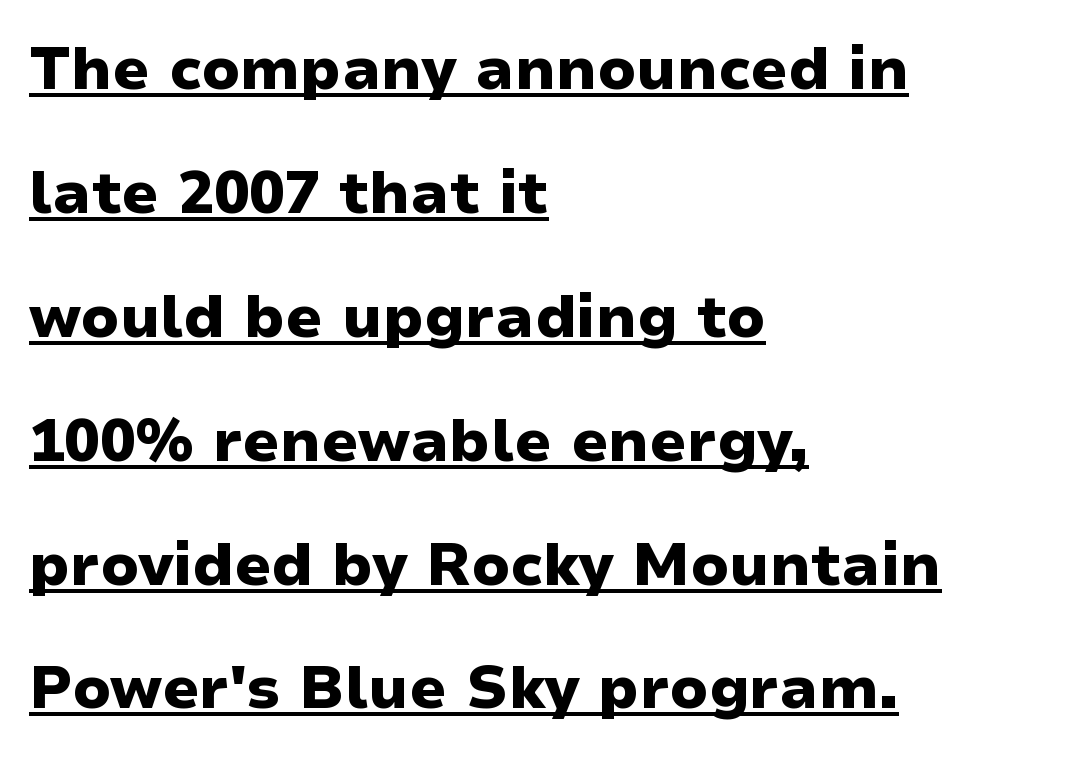
The image shows 59 px heavy, wide sans-serif type, upright; set left-aligned, loose line spacing (2.1x), normal letter spacing, underlined; low stroke contrast and a medium x-height.
